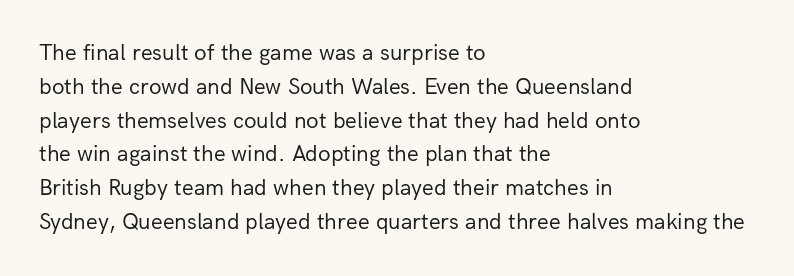
Just letters on the line, the space beneath them empty. Evenly set lines give the paragraph a standard silhouette. Heft: none added — not bold. Notice how the passage keeps a crisp vertical edge on the left only. No extra tracking has been applied to these lines. A roman cut, with each character standing at attention.
